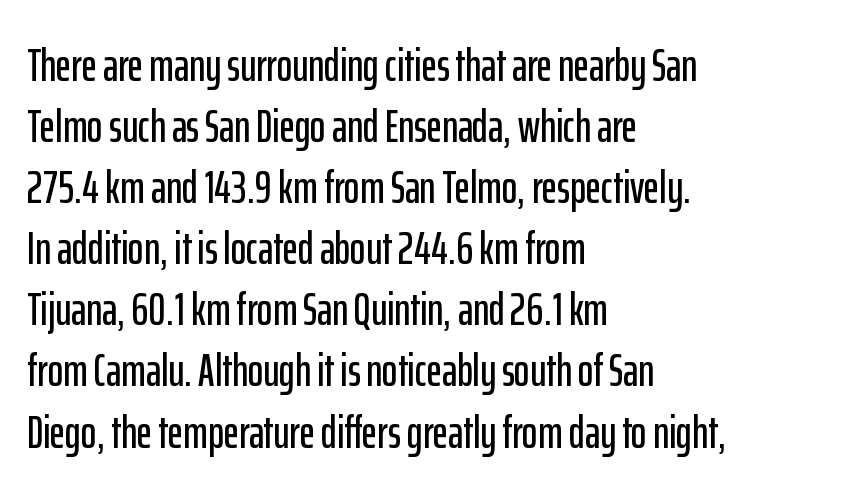
Q: Is the text italic (slanted)? A: No, it is upright.
Q: Is the typeface a serif or a sans-serif typeface? A: Sans-serif.
Q: Is the text underlined? A: No.
Q: How is the paragraph aligned? A: Left-aligned.
Q: Is the spacing between letters normal or unusually wide? A: Normal.
Q: Is the spacing between lines tight, normal or loose? A: Normal.
Q: Width (condensed, normal, or wide)? A: Condensed.
Q: Stroke contrast? A: Low.
Q: x-height? A: Medium.
Q: Monospaced? A: No.
